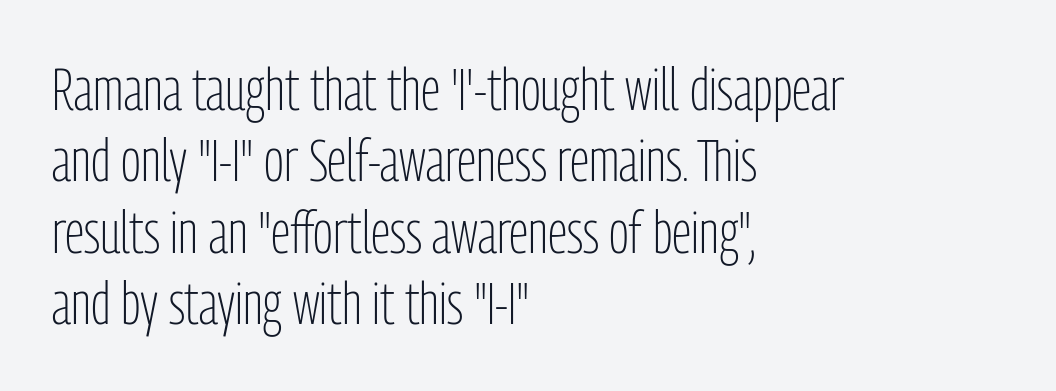
The image shows 59 px light, condensed sans-serif type, upright; set left-aligned, line spacing 1.21x, normal letter spacing, not underlined; low stroke contrast and a medium x-height.
